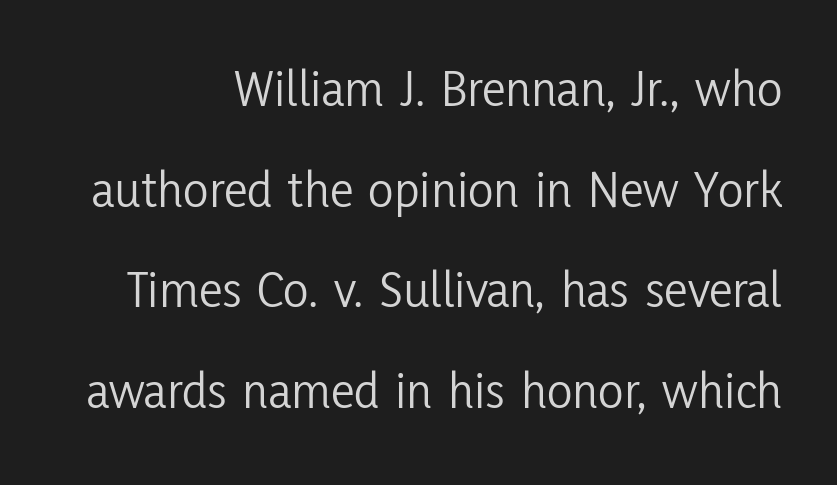
Q: Is the text bold? A: No.
Q: Is the text italic (slanted)? A: No, it is upright.
Q: Is the typeface a serif or a sans-serif typeface? A: Sans-serif.
Q: Is the text underlined? A: No.
Q: How is the paragraph aligned? A: Right-aligned.
Q: Is the spacing between letters normal or unusually wide? A: Normal.
Q: Is the spacing between lines tight, normal or loose? A: Loose.
Q: Width (condensed, normal, or wide)? A: Condensed.
Q: Stroke contrast? A: Low.
Q: x-height? A: Medium.
Q: Monospaced? A: No.
